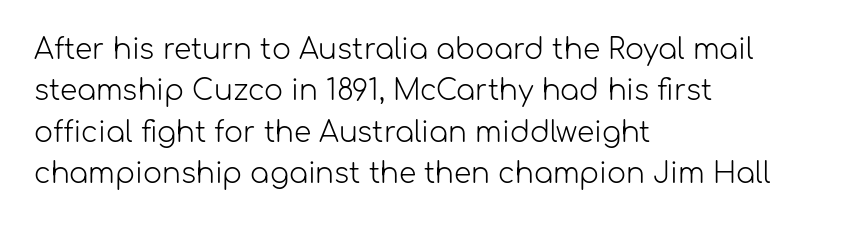
Q: Is the text bold? A: No.
Q: Is the text italic (slanted)? A: No, it is upright.
Q: Is the typeface a serif or a sans-serif typeface? A: Sans-serif.
Q: Is the text underlined? A: No.
Q: How is the paragraph aligned? A: Left-aligned.
Q: Is the spacing between letters normal or unusually wide? A: Normal.
Q: Is the spacing between lines tight, normal or loose? A: Normal.
Q: Width (condensed, normal, or wide)? A: Normal.
Q: Stroke contrast? A: Low.
Q: x-height? A: Medium.
Q: Monospaced? A: No.
